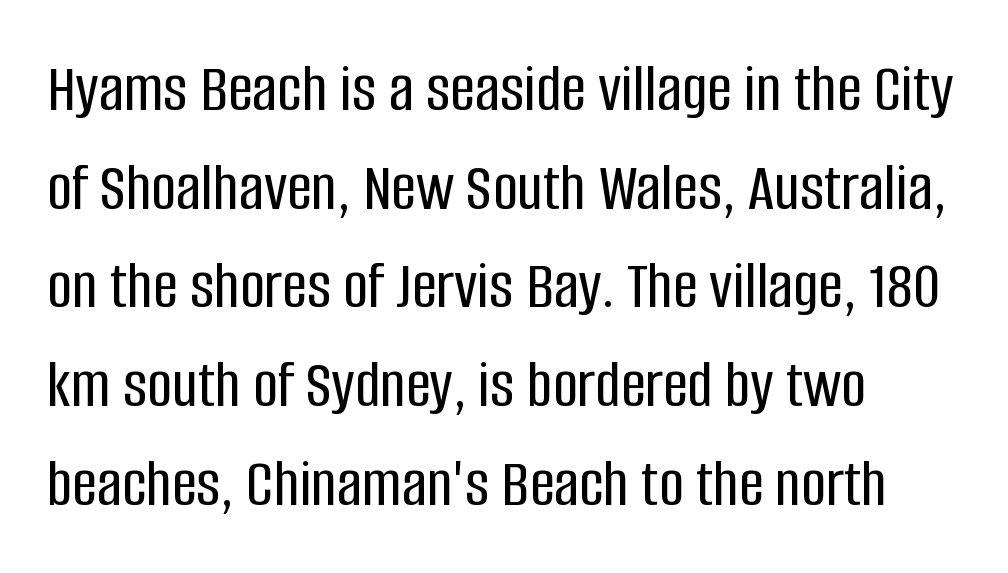
{"serif": "no", "italic": "no", "width": "condensed", "stroke_contrast": "low", "x_height": "large", "monospaced": "no", "underline": "no", "align": "left", "line_spacing": "normal", "line_spacing_ratio": 1.43, "letter_spacing": "normal", "letter_spacing_em": 0.0, "glyph_px": 69}
